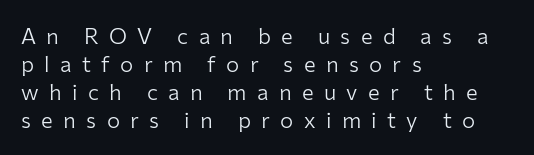
The image shows 22 px text type, upright; set left-aligned, normal line spacing (1.28x), unusually wide letter spacing (+0.47 em), not underlined.
